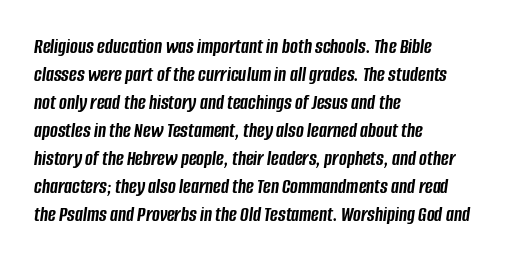
Q: Is the text bold? A: Yes.
Q: Is the text italic (slanted)? A: Yes, it leans right by about 8 degrees.
Q: Is the text underlined? A: No.
Q: How is the paragraph aligned? A: Left-aligned.
Q: Is the spacing between letters normal or unusually wide? A: Normal.
Q: Is the spacing between lines tight, normal or loose? A: Normal.
